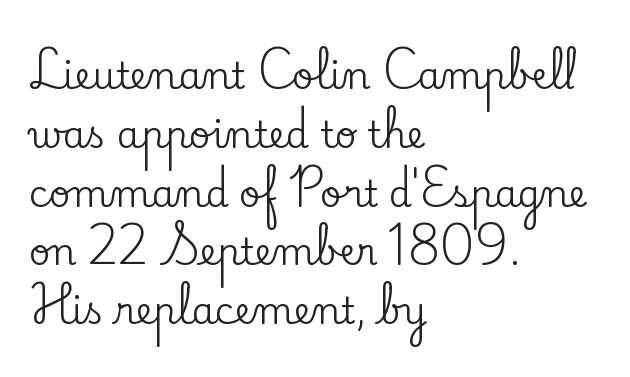
Q: Is the text italic (slanted)? A: No, it is upright.
Q: Is the typeface a serif or a sans-serif typeface? A: Serif.
Q: Is the text underlined? A: No.
Q: How is the paragraph aligned? A: Left-aligned.
Q: Is the spacing between letters normal or unusually wide? A: Normal.
Q: Is the spacing between lines tight, normal or loose? A: Normal.
Q: Width (condensed, normal, or wide)? A: Normal.
Q: Stroke contrast? A: Low.
Q: x-height? A: Small.
Q: Monospaced? A: No.
